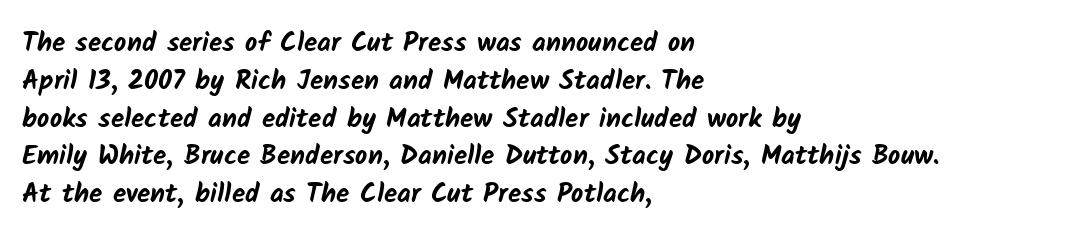
Q: Is the text bold? A: Yes.
Q: Is the text underlined? A: No.
Q: How is the paragraph aligned? A: Left-aligned.
Q: Is the spacing between letters normal or unusually wide? A: Normal.
Q: Is the spacing between lines tight, normal or loose? A: Normal.
